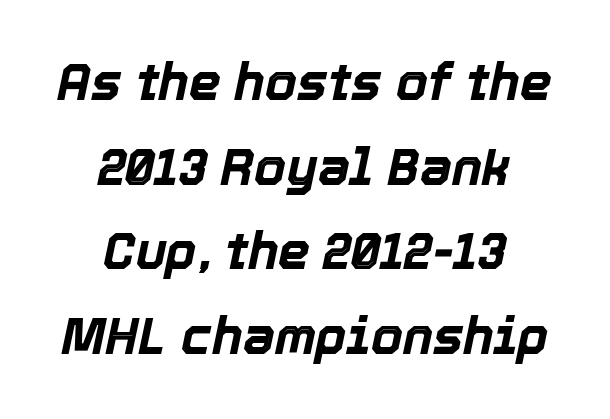
The lines in this sample share a center point and differ in where they start and stop. Every letter is thick-stroked: bold, no question. Descenders hang freely into open space. Think of a printed novel: that variable character pitch is what you see here. Inter-character spacing is left at the font's built-in metrics.
